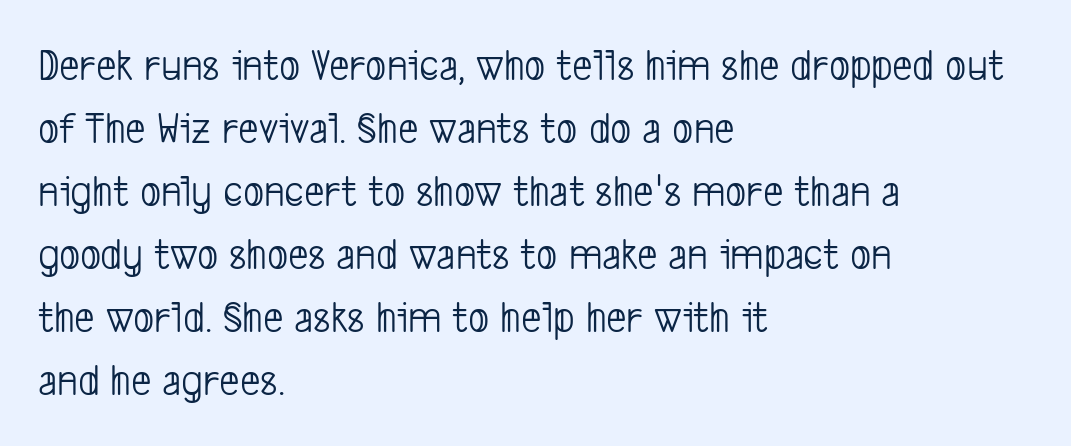
Reading down the column, the eye jumps a familiar distance to each next line. Examine the stroke ends and you'll find no serifs. The passage shown is typed in a proportional face where columns would drift. Weight: regular or lighter. In CSS terms this would be text-align: left. The glyphs are unaccompanied by any horizontal stroke below them.
